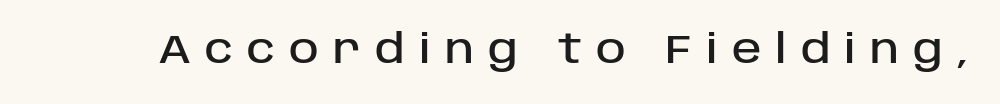
{"serif": "no", "italic": "no", "width": "normal", "stroke_contrast": "low", "x_height": "large", "monospaced": "no", "underline": "no", "letter_spacing": "wide", "letter_spacing_em": 0.35, "glyph_px": 40}
